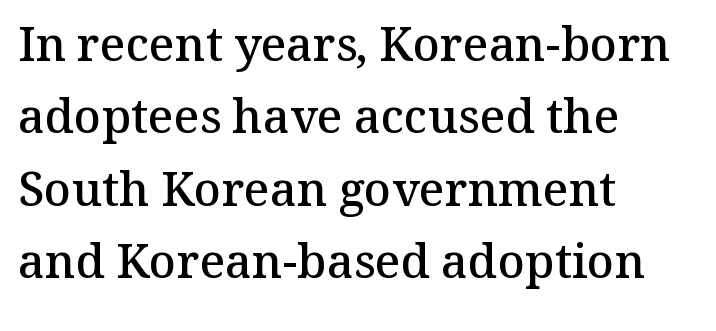
{"serif": "yes", "italic": "no", "bold": "semi", "weight": "semibold", "width": "normal", "stroke_contrast": "medium", "x_height": "medium", "monospaced": "no", "underline": "no", "align": "left", "line_spacing": "normal", "line_spacing_ratio": 1.54, "letter_spacing": "normal", "letter_spacing_em": 0.0, "glyph_px": 47}
